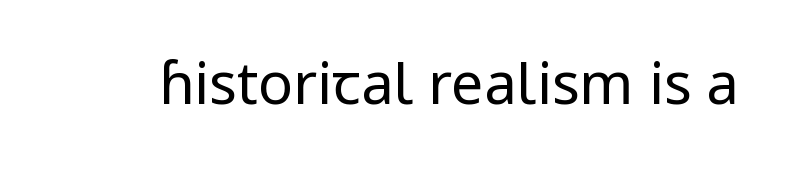
The image shows 58 px regular-weight sans-serif type, upright; set normal letter spacing, not underlined; low stroke contrast and a medium x-height.
